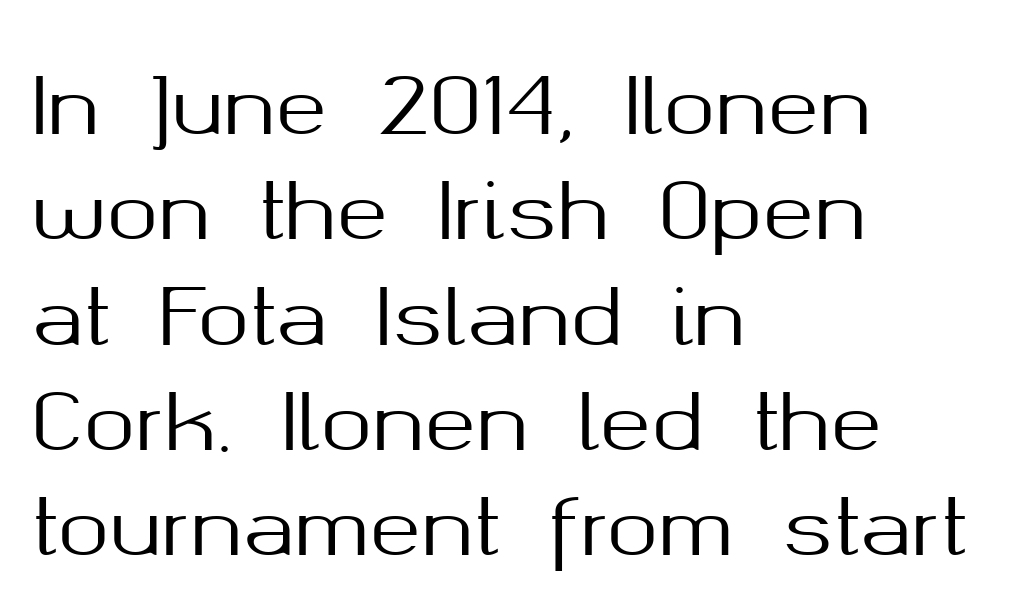
{"serif": "no", "italic": "no", "width": "normal", "stroke_contrast": "medium", "x_height": "medium", "monospaced": "no", "underline": "no", "align": "left", "line_spacing": "normal", "line_spacing_ratio": 1.35, "letter_spacing": "normal", "letter_spacing_em": 0.0, "glyph_px": 78}
